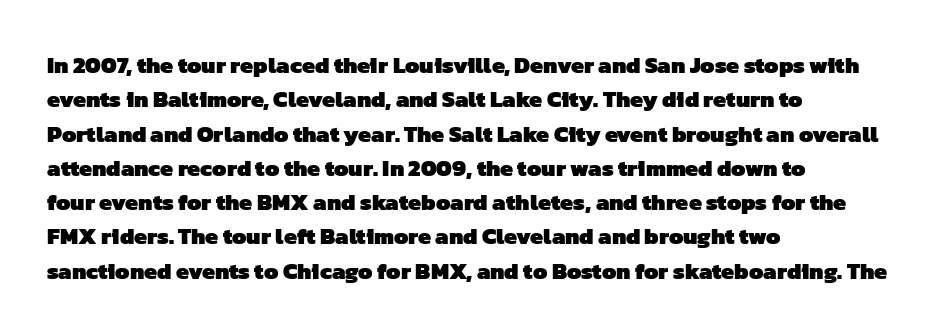
Q: Is the text bold? A: Yes.
Q: Is the text underlined? A: No.
Q: How is the paragraph aligned? A: Left-aligned.
Q: Is the spacing between letters normal or unusually wide? A: Normal.
Q: Is the spacing between lines tight, normal or loose? A: Normal.
